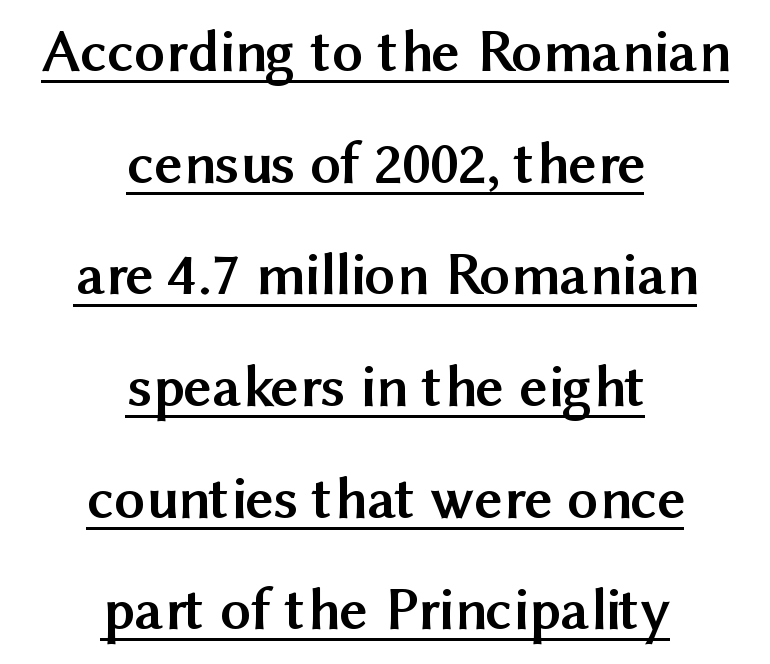
Each word holds together tightly as a unit, with standard inter-letter gaps. You could not count columns in this text — the font is proportionally spaced. Which margin do the lines hug? Neither — every line sits in the middle. When letters stand straight like this, we call the style roman or upright. A continuous stroke trails under the words, as in a hyperlink.
